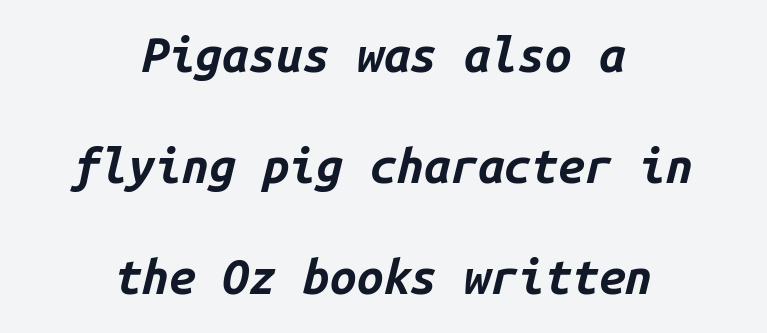
Q: Is the text bold? A: Yes.
Q: Is the text italic (slanted)? A: Yes, it leans right by about 14 degrees.
Q: Is the text underlined? A: No.
Q: How is the paragraph aligned? A: Centered.
Q: Is the spacing between letters normal or unusually wide? A: Normal.
Q: Is the spacing between lines tight, normal or loose? A: Loose.
Q: Width (condensed, normal, or wide)? A: Normal.
Q: Stroke contrast? A: Low.
Q: x-height? A: Medium.
Q: Monospaced? A: Yes.
